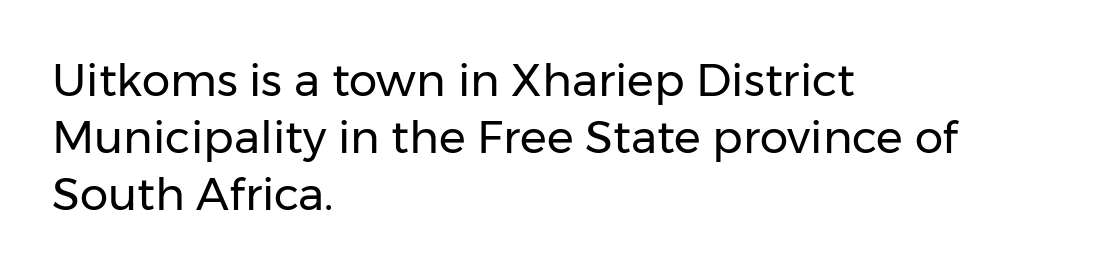
Where is the straight margin? On the left. A bare baseline throughout the passage. No heavy texture on the line: the type isn't bold. Rows of type keep a routine distance in the vertical direction.
